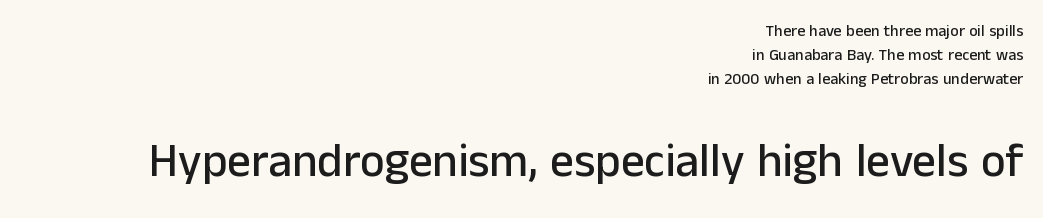
Q: Is the text italic (slanted)? A: No, it is upright.
Q: Is the typeface a serif or a sans-serif typeface? A: Sans-serif.
Q: Is the text underlined? A: No.
Q: How is the paragraph aligned? A: Right-aligned.
Q: Is the spacing between letters normal or unusually wide? A: Normal.
Q: Is the spacing between lines tight, normal or loose? A: Normal.
Q: Which block of text is set in a larger size, the first (top) or the second (bottom)? A: The second (bottom) one.
Q: Width (condensed, normal, or wide)? A: Normal.
Q: Stroke contrast? A: Low.
Q: x-height? A: Medium.
Q: Monospaced? A: No.
